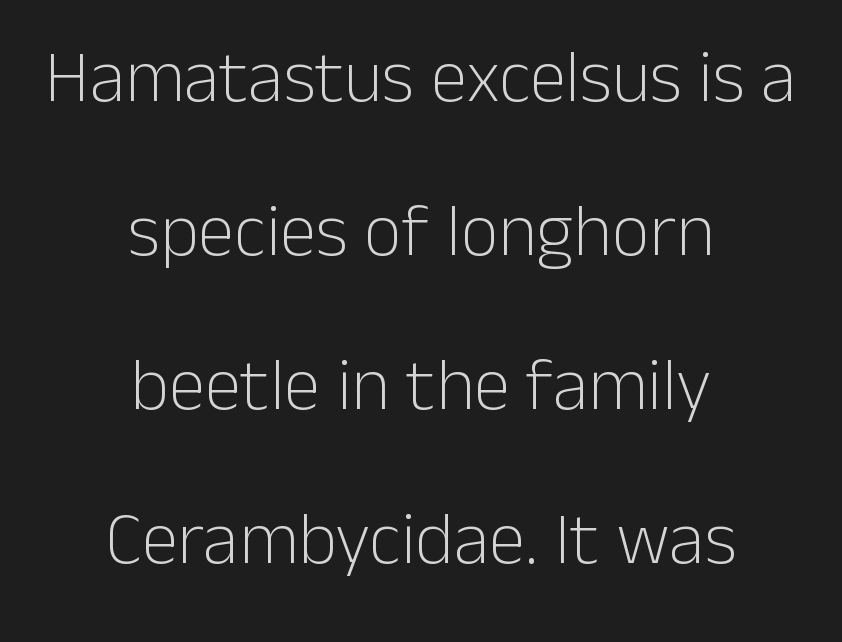
The typesetter chose a symmetrical, centered arrangement here. The cut favours lightness, reaching ordinary text weight at its darkest. The tracking reads as untouched default to a designer's eye. The typography opts for an upright posture over an oblique one. Think of a printed novel: that variable character pitch is what you see here.
